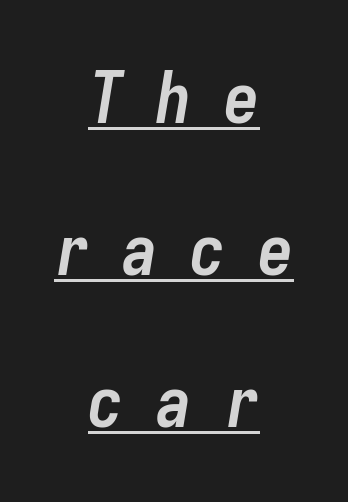
{"italic": "yes", "lean": "right", "slant_degrees": 9, "bold": "yes", "weight": "semibold", "width": "condensed", "stroke_contrast": "low", "x_height": "medium", "monospaced": "yes", "underline": "yes", "align": "center", "line_spacing": "loose", "line_spacing_ratio": 2.14, "letter_spacing": "wide", "letter_spacing_em": 0.46, "glyph_px": 71}
